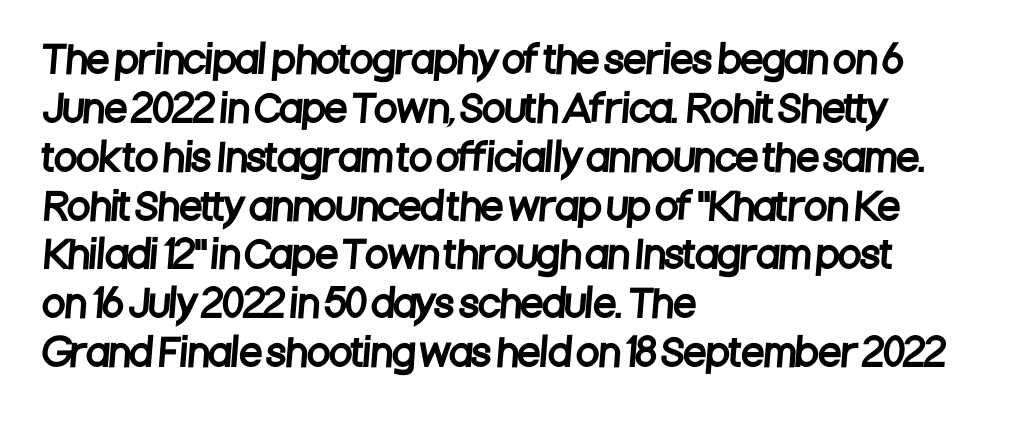
Q: Is the typeface a serif or a sans-serif typeface? A: Sans-serif.
Q: Is the text underlined? A: No.
Q: How is the paragraph aligned? A: Left-aligned.
Q: Is the spacing between letters normal or unusually wide? A: Normal.
Q: Is the spacing between lines tight, normal or loose? A: Normal.
Q: Width (condensed, normal, or wide)? A: Condensed.
Q: Stroke contrast? A: Low.
Q: x-height? A: Large.
Q: Monospaced? A: No.
